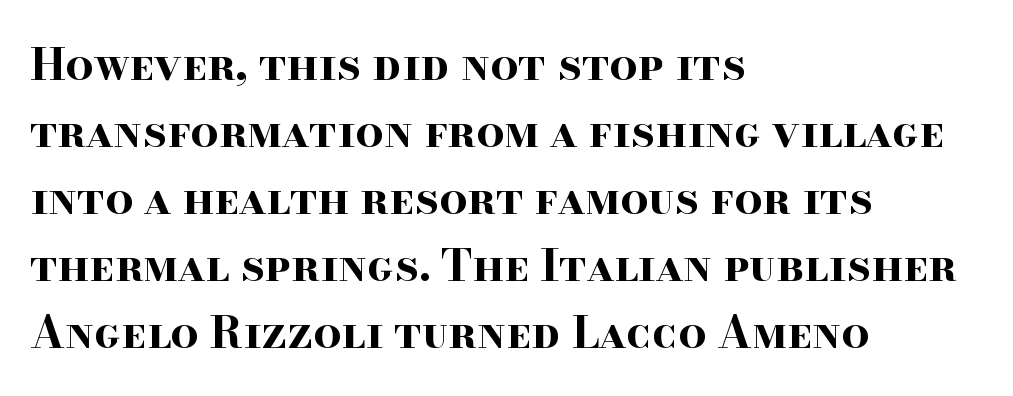
The image shows 44 px bold, wide serif type, upright; set left-aligned, normal line spacing (1.52x), normal letter spacing, not underlined; high stroke contrast and a small x-height.
